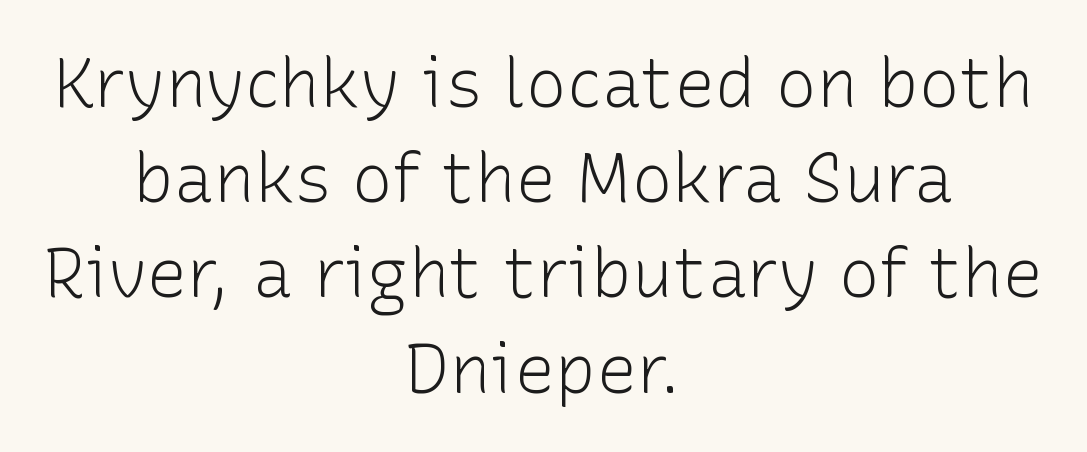
The image shows 68 px light sans-serif type, upright; set centered, normal line spacing (1.4x), normal letter spacing, not underlined; low stroke contrast and a medium x-height.
